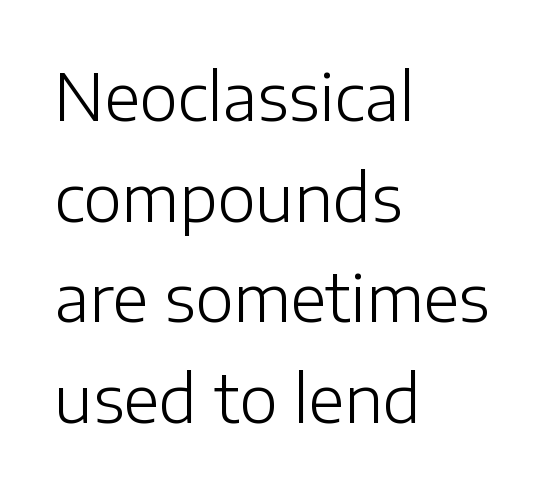
{"serif": "no", "italic": "no", "bold": "no", "weight": "light", "width": "normal", "stroke_contrast": "low", "x_height": "medium", "monospaced": "no", "underline": "no", "align": "left", "line_spacing": "normal", "line_spacing_ratio": 1.55, "letter_spacing": "normal", "letter_spacing_em": 0.0, "glyph_px": 65}
